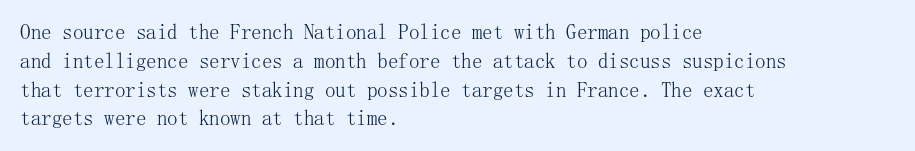
Q: Is the text bold? A: No.
Q: Is the text italic (slanted)? A: No, it is upright.
Q: Is the text underlined? A: No.
Q: How is the paragraph aligned? A: Left-aligned.
Q: Is the spacing between letters normal or unusually wide? A: Normal.
Q: Is the spacing between lines tight, normal or loose? A: Normal.
